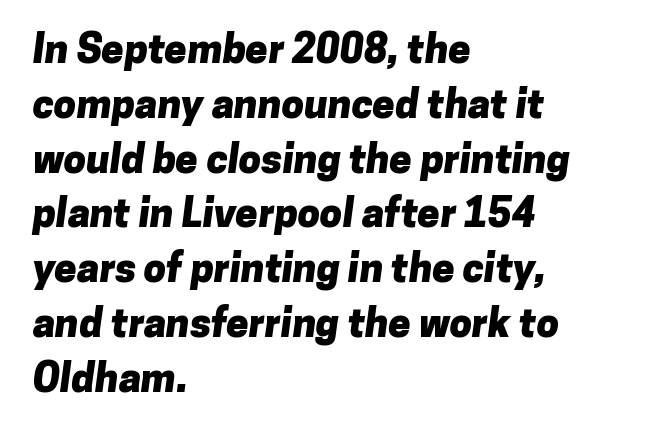
Q: Is the text bold? A: Yes.
Q: Is the typeface a serif or a sans-serif typeface? A: Sans-serif.
Q: Is the text underlined? A: No.
Q: How is the paragraph aligned? A: Left-aligned.
Q: Is the spacing between letters normal or unusually wide? A: Normal.
Q: Is the spacing between lines tight, normal or loose? A: Normal.
Q: Width (condensed, normal, or wide)? A: Normal.
Q: Stroke contrast? A: Low.
Q: x-height? A: Medium.
Q: Monospaced? A: No.
